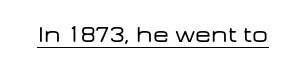
{"italic": "no", "underline": "yes", "letter_spacing": "normal", "letter_spacing_em": 0.0, "glyph_px": 25}
